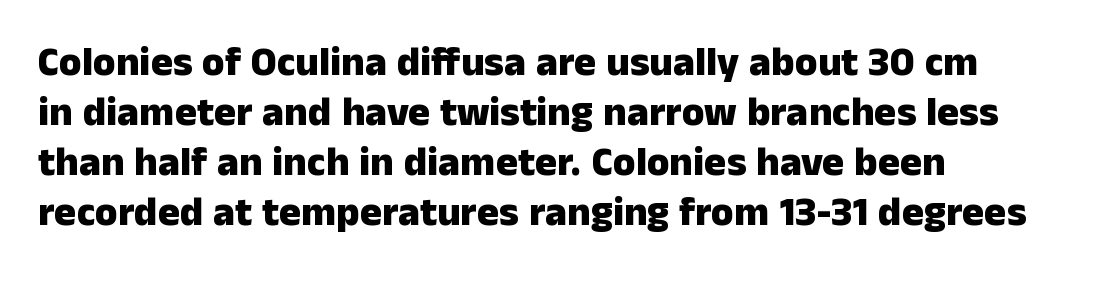
The glyphs are unaccompanied by any horizontal stroke below them. Every row of glyphs begins at an identical x-position on the left. You could not count columns in this text — the font is proportionally spaced. Chunky letters — that's bold for sure. The text was rendered using a sans face with plain stroke endings.
